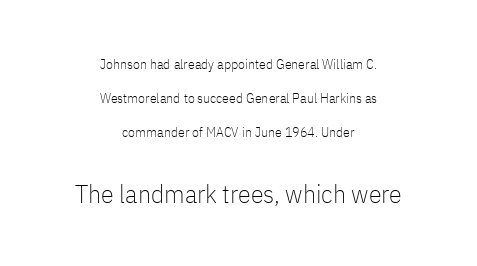
The image shows 26 px text type, upright; set centered, loose line spacing (2.42x), normal letter spacing, not underlined; the second (bottom) block is 1.86x larger.
